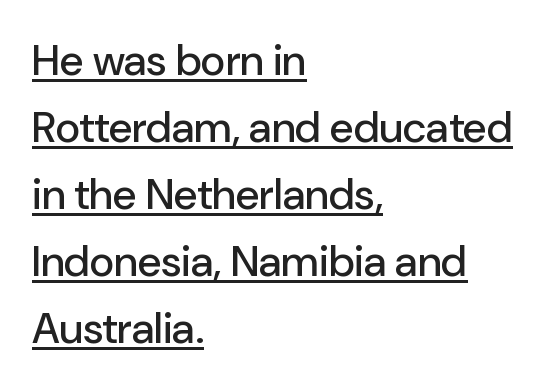
The image shows 43 px sans-serif type, upright; set left-aligned, normal line spacing (1.56x), normal letter spacing, underlined; low stroke contrast and a medium x-height.
